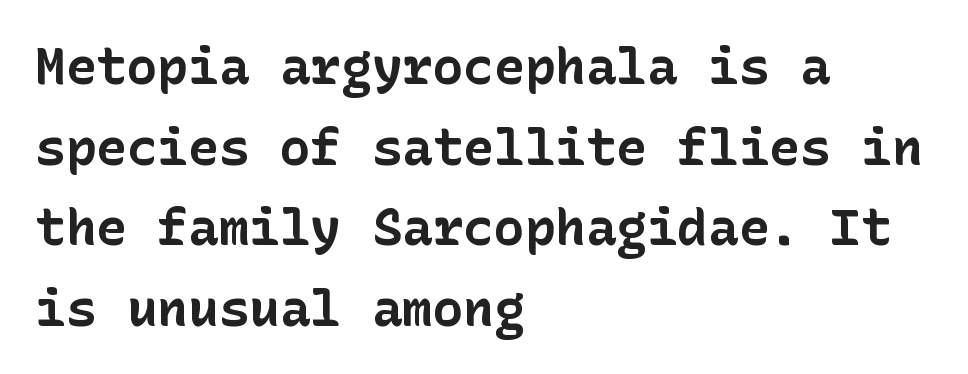
The image shows 51 px bold sans-serif type, upright; set left-aligned, normal line spacing (1.58x), normal letter spacing, not underlined; low stroke contrast and a medium x-height.
